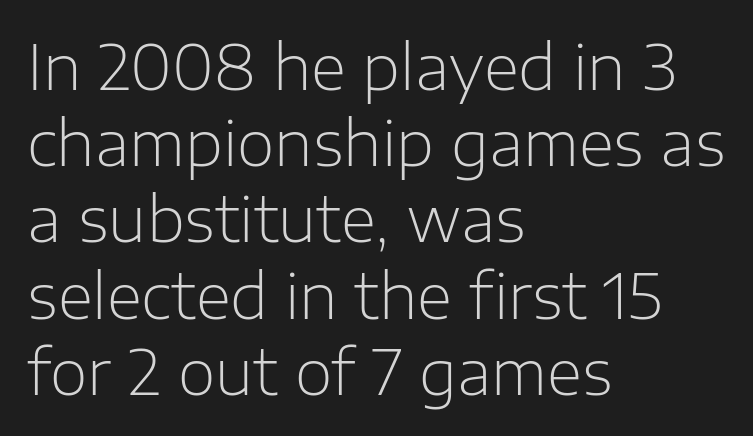
{"serif": "no", "italic": "no", "bold": "no", "weight": "light", "width": "normal", "stroke_contrast": "low", "x_height": "medium", "monospaced": "no", "underline": "no", "align": "left", "line_spacing": "normal", "line_spacing_ratio": 1.25, "letter_spacing": "normal", "letter_spacing_em": 0.0, "glyph_px": 61}
